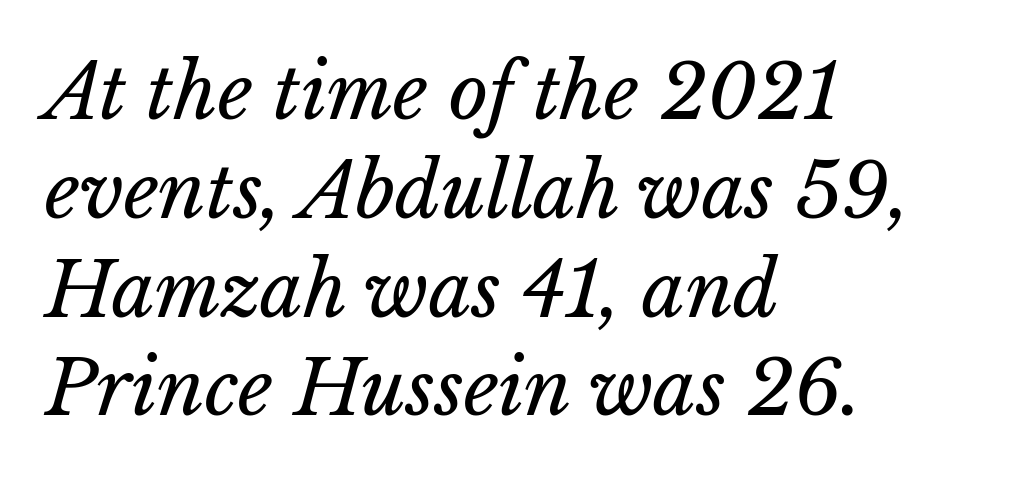
The image shows 76 px regular-weight type; set left-aligned, normal line spacing (1.3x), normal letter spacing, not underlined; low stroke contrast and a medium x-height.
